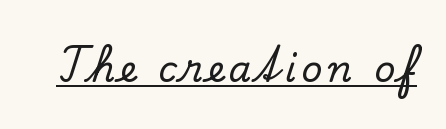
{"serif": "yes", "width": "normal", "stroke_contrast": "low", "x_height": "small", "monospaced": "no", "underline": "yes", "glyph_px": 36}
